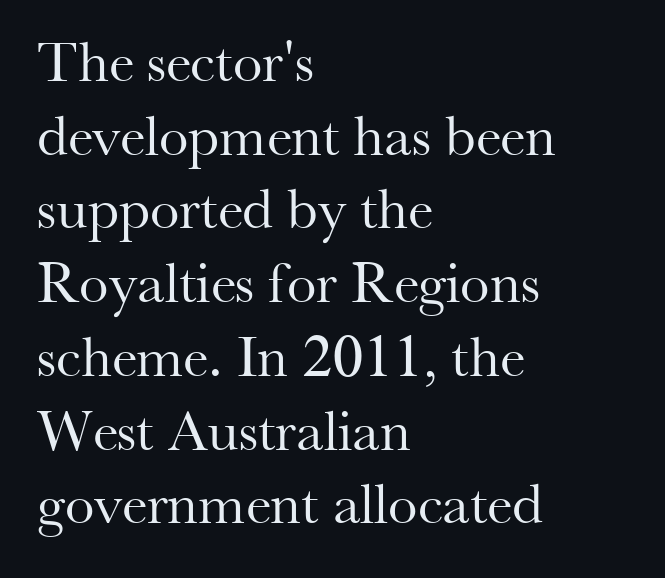
The image shows 59 px regular-weight serif type, upright; set left-aligned, normal line spacing (1.25x), normal letter spacing, not underlined; medium stroke contrast and a small x-height.
